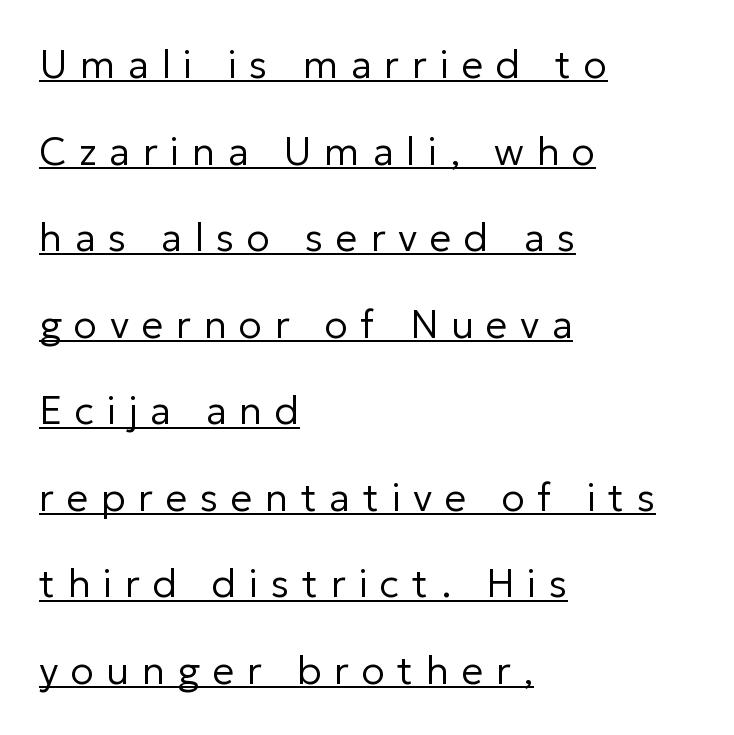
Q: Is the text bold? A: No.
Q: Is the text italic (slanted)? A: No, it is upright.
Q: Is the typeface a serif or a sans-serif typeface? A: Sans-serif.
Q: Is the text underlined? A: Yes.
Q: How is the paragraph aligned? A: Left-aligned.
Q: Is the spacing between letters normal or unusually wide? A: Unusually wide.
Q: Is the spacing between lines tight, normal or loose? A: Loose.
Q: Width (condensed, normal, or wide)? A: Normal.
Q: Stroke contrast? A: Low.
Q: x-height? A: Medium.
Q: Monospaced? A: No.
